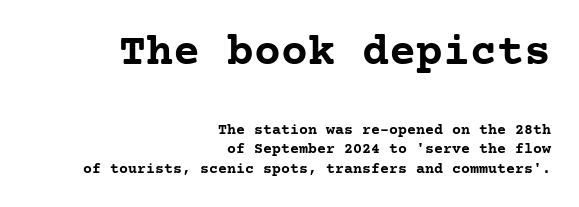
The image shows 45 px semibold serif type, upright; set right-aligned, normal line spacing (1.29x), normal letter spacing, not underlined; the first (top) block is 3.0x larger; low stroke contrast and a medium x-height.
